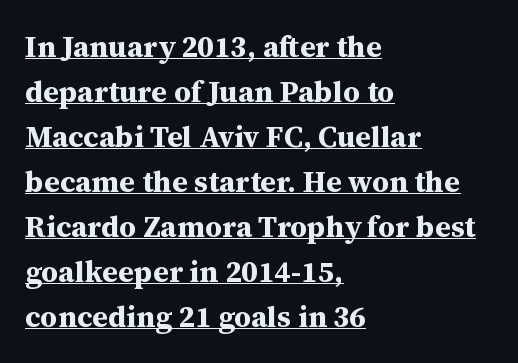
Look at the bottom of the vertical strokes: they flare into serifs here. If you drew a line through each stem, it would be perfectly vertical. Typographic density is high because the face is bold. What decoration does the sample have? An underline. Line starts are locked; line ends wander. The leading is moderate, giving the passage an even texture.
